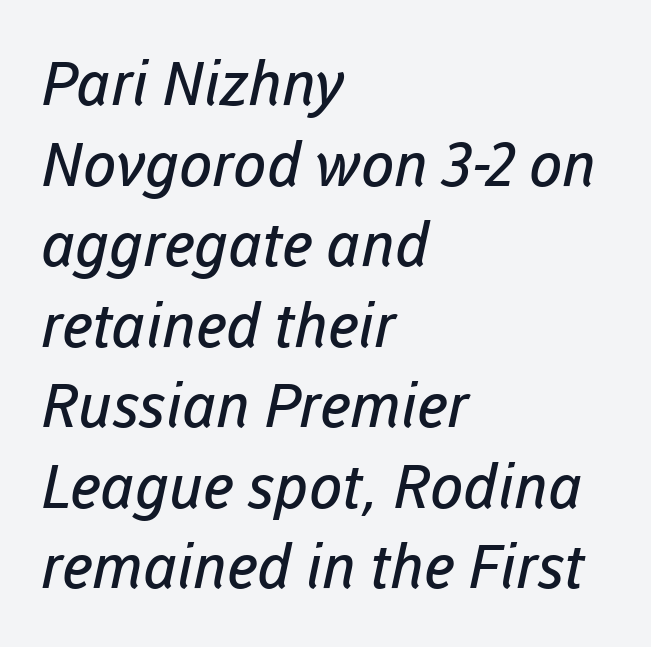
The image shows 61 px regular-weight sans-serif type; set left-aligned, normal line spacing (1.32x), normal letter spacing, not underlined; low stroke contrast and a medium x-height.
